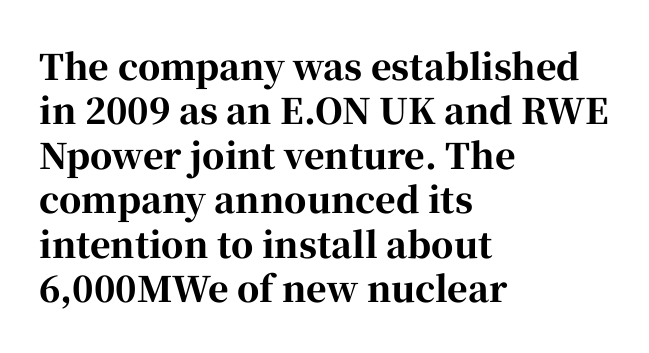
{"serif": "yes", "italic": "no", "bold": "yes", "weight": "bold", "width": "normal", "stroke_contrast": "high", "x_height": "medium", "monospaced": "no", "underline": "no", "align": "left", "line_spacing": "normal", "line_spacing_ratio": 1.27, "letter_spacing": "normal", "letter_spacing_em": 0.0, "glyph_px": 35}
